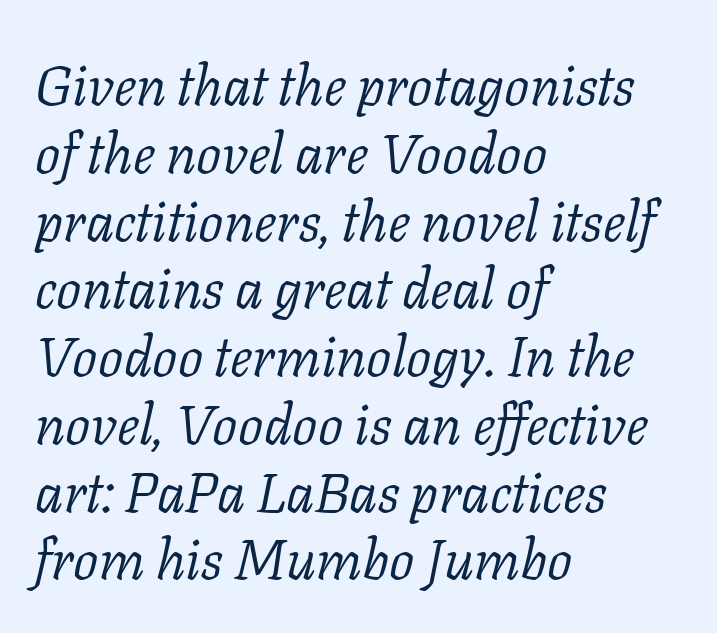
The image shows 56 px light serif type, italic (leaning right); set left-aligned, line spacing 1.21x, normal letter spacing, not underlined; low stroke contrast and a medium x-height.
